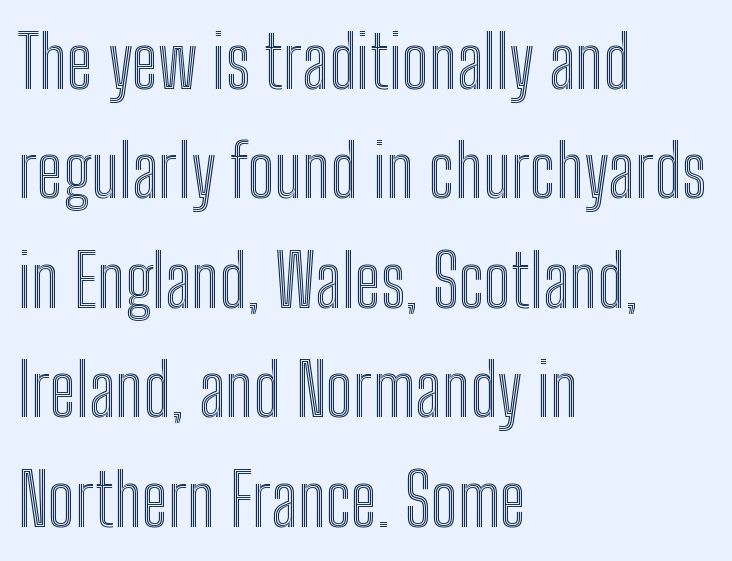
Q: Is the text italic (slanted)? A: No, it is upright.
Q: Is the text underlined? A: No.
Q: How is the paragraph aligned? A: Left-aligned.
Q: Is the spacing between letters normal or unusually wide? A: Normal.
Q: Is the spacing between lines tight, normal or loose? A: Normal.
Q: Width (condensed, normal, or wide)? A: Condensed.
Q: x-height? A: Medium.
Q: Monospaced? A: No.
